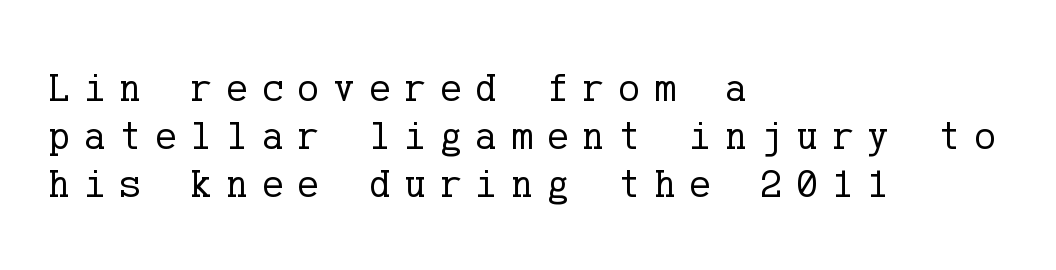
The passage shown is not underscored anywhere. Style check: upright. Caption: face not bold, strokes unweighted. Small tapered or slab feet sit at the stroke ends, so this counts as serif. The rendering inserts visible extra space after every character. Teacher's note: observe the even left margin — that is flush-left alignment.
